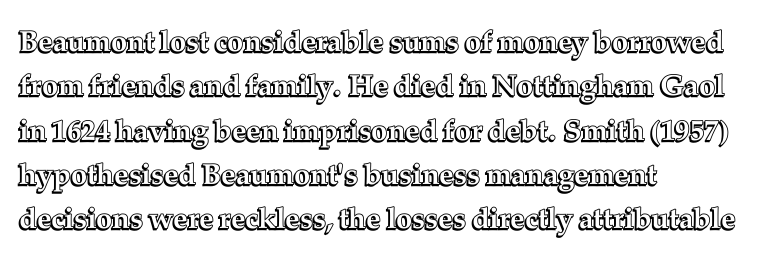
Q: Is the text italic (slanted)? A: No, it is upright.
Q: Is the text underlined? A: No.
Q: How is the paragraph aligned? A: Left-aligned.
Q: Is the spacing between letters normal or unusually wide? A: Normal.
Q: Is the spacing between lines tight, normal or loose? A: Normal.
Q: Width (condensed, normal, or wide)? A: Normal.
Q: x-height? A: Medium.
Q: Monospaced? A: No.
